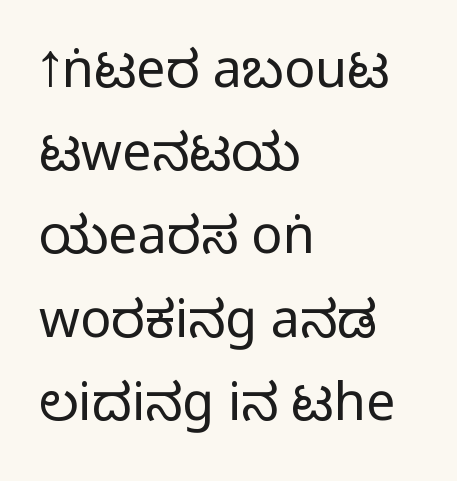
{"serif": "no", "italic": "no", "width": "condensed", "stroke_contrast": "medium", "monospaced": "no", "underline": "no", "align": "left", "line_spacing": "normal", "line_spacing_ratio": 1.6, "letter_spacing": "normal", "letter_spacing_em": 0.0, "glyph_px": 52}
